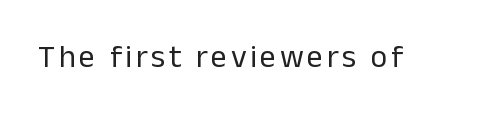
Q: Is the text bold? A: No.
Q: Is the text italic (slanted)? A: No, it is upright.
Q: Is the typeface a serif or a sans-serif typeface? A: Sans-serif.
Q: Is the text underlined? A: No.
Q: Width (condensed, normal, or wide)? A: Normal.
Q: Stroke contrast? A: Low.
Q: x-height? A: Medium.
Q: Monospaced? A: No.
